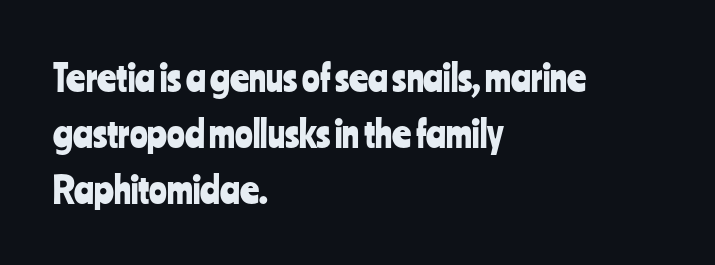
{"serif": "no", "italic": "no", "width": "condensed", "stroke_contrast": "low", "x_height": "medium", "monospaced": "no", "underline": "no", "align": "left", "line_spacing": "normal", "line_spacing_ratio": 1.51, "letter_spacing": "normal", "letter_spacing_em": 0.0, "glyph_px": 37}
